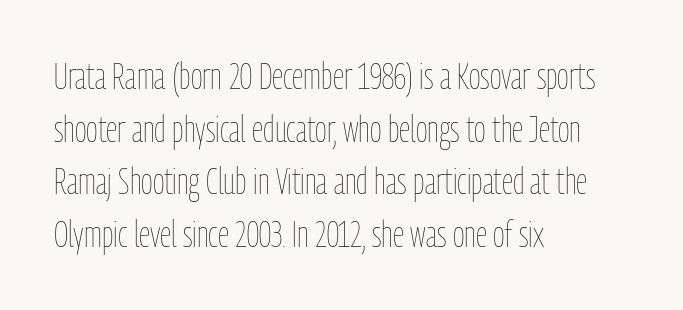
No heavy texture on the line: the type isn't bold. Short and long lines alike share a common starting point at left. Decoration check: the copy has no underline. Compared with typical paragraphs, the rows here are spaced about the same.
